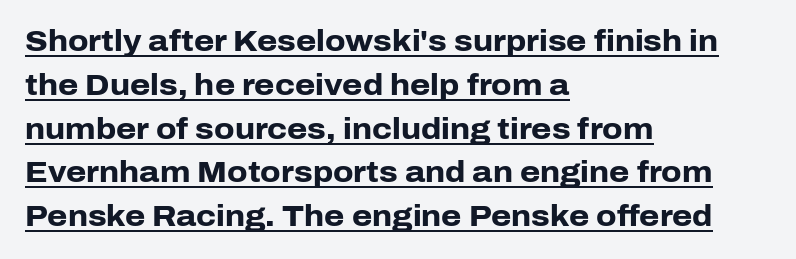
{"serif": "no", "italic": "no", "bold": "yes", "weight": "heavy", "width": "normal", "stroke_contrast": "low", "x_height": "medium", "monospaced": "no", "underline": "yes", "align": "left", "line_spacing": "normal", "line_spacing_ratio": 1.51, "letter_spacing": "normal", "letter_spacing_em": 0.0, "glyph_px": 29}
